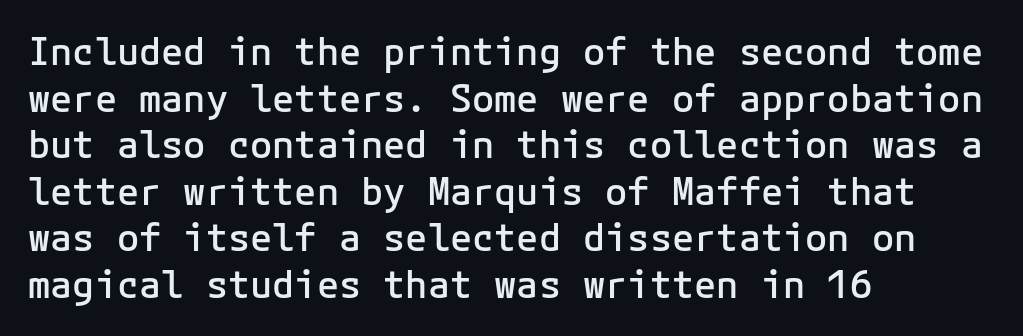
{"serif": "no", "italic": "no", "bold": "semi", "weight": "semibold", "width": "normal", "stroke_contrast": "low", "x_height": "medium", "monospaced": "yes", "underline": "no", "align": "left", "line_spacing": "normal", "line_spacing_ratio": 1.26, "letter_spacing": "normal", "letter_spacing_em": 0.0, "glyph_px": 37}
